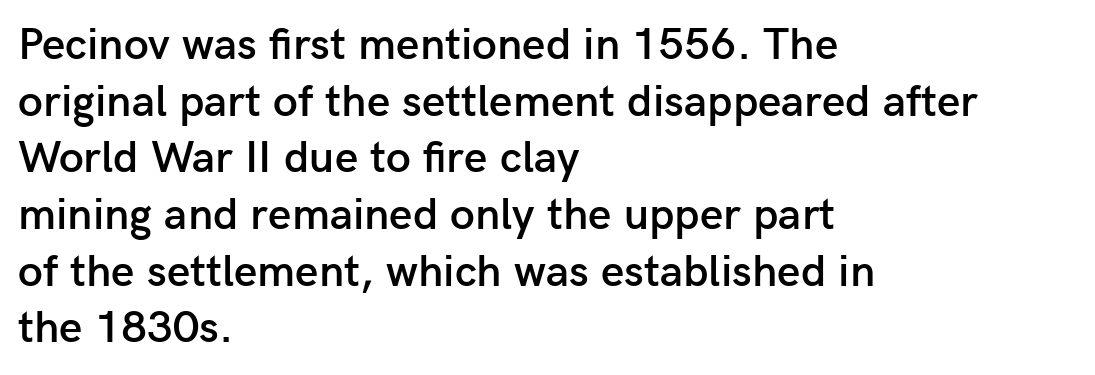
Anything drawn beneath the words? Only blank space. Italic: no, the glyphs are upright roman. The letters are semibold — heavier than regular but short of a full bold. Here the designer chose a conventional face with non-uniform glyph widths. The rows are spaced the way most documents space them. The compositor pushed each line to the left boundary.
